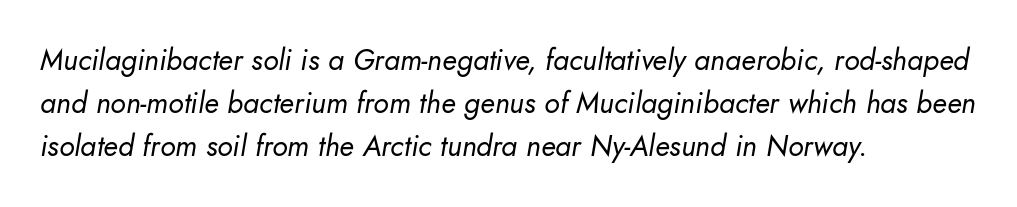
The image shows 29 px regular-weight type, italic (leaning right); set left-aligned, normal line spacing (1.48x), normal letter spacing, not underlined; low stroke contrast and a small x-height.
